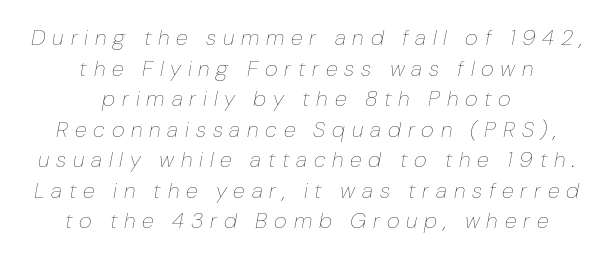
The image shows 22 px text type, italic (leaning right); set centered, normal line spacing (1.39x), unusually wide letter spacing (+0.31 em), not underlined.
